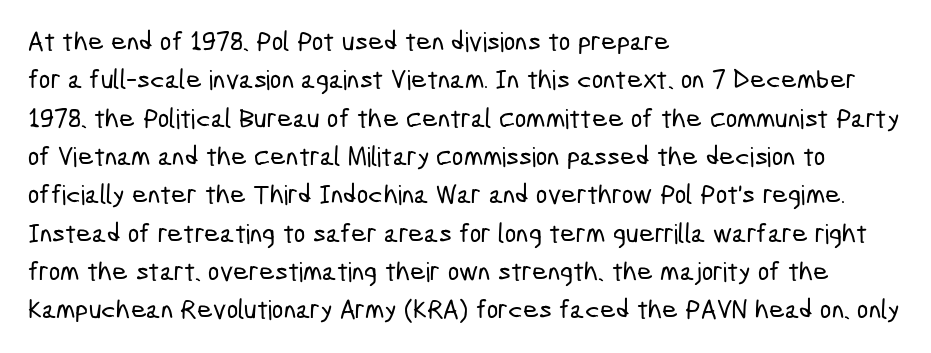
The image shows 27 px text type; set left-aligned, normal line spacing (1.42x), normal letter spacing, not underlined.
